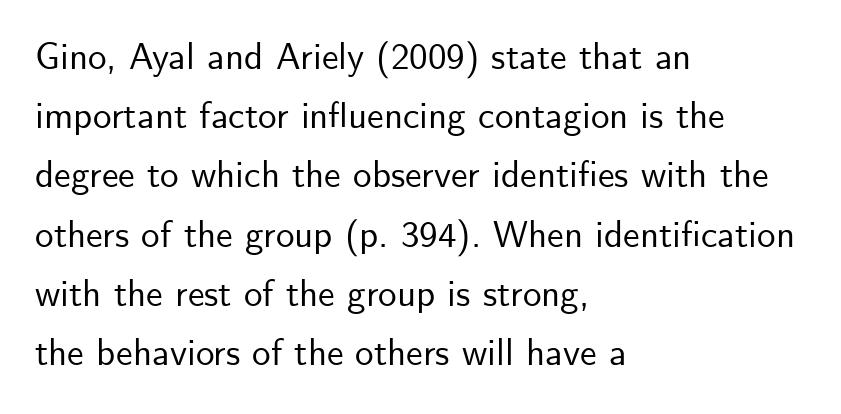
Q: Is the text italic (slanted)? A: No, it is upright.
Q: Is the typeface a serif or a sans-serif typeface? A: Sans-serif.
Q: Is the text underlined? A: No.
Q: How is the paragraph aligned? A: Left-aligned.
Q: Is the spacing between letters normal or unusually wide? A: Normal.
Q: Is the spacing between lines tight, normal or loose? A: Normal.
Q: Width (condensed, normal, or wide)? A: Normal.
Q: Stroke contrast? A: Low.
Q: x-height? A: Small.
Q: Monospaced? A: No.
